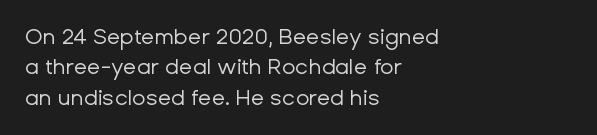
{"italic": "no", "bold": "no", "underline": "no", "align": "left", "line_spacing": "normal", "line_spacing_ratio": 1.38, "letter_spacing": "normal", "letter_spacing_em": 0.0, "glyph_px": 22}
